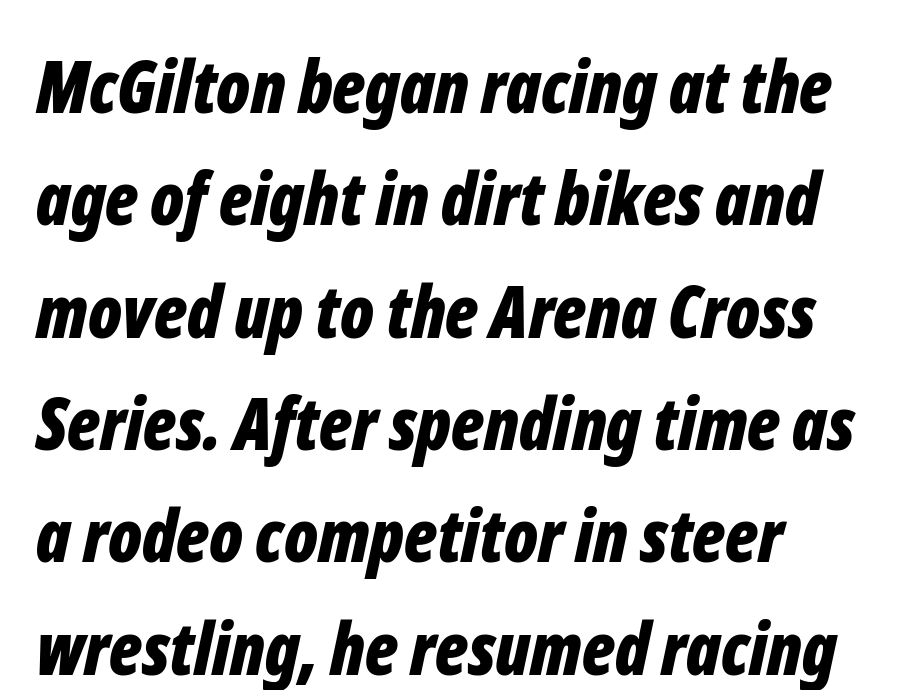
The image shows 72 px bold, condensed type, italic (leaning right); set normal line spacing (1.56x), normal letter spacing, not underlined; low stroke contrast and a medium x-height.
